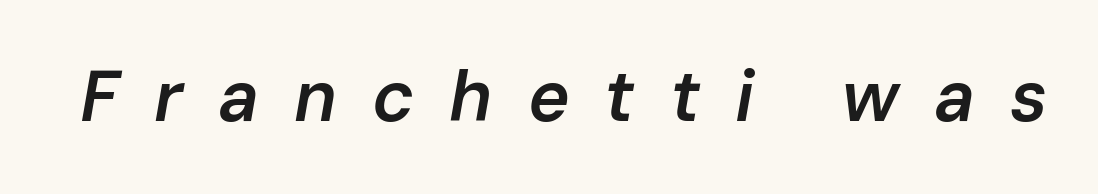
The image shows 71 px semibold type, italic (leaning right); set unusually wide letter spacing (+0.49 em), not underlined; low stroke contrast and a medium x-height.
